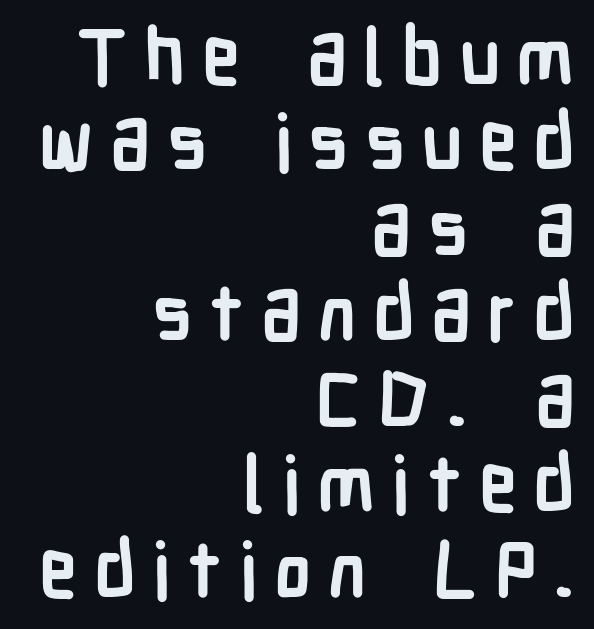
Q: Is the text bold? A: Yes.
Q: Is the text italic (slanted)? A: No, it is upright.
Q: Is the typeface a serif or a sans-serif typeface? A: Sans-serif.
Q: Is the text underlined? A: No.
Q: How is the paragraph aligned? A: Right-aligned.
Q: Is the spacing between letters normal or unusually wide? A: Unusually wide.
Q: Is the spacing between lines tight, normal or loose? A: Tight.
Q: Width (condensed, normal, or wide)? A: Condensed.
Q: Stroke contrast? A: Low.
Q: x-height? A: Medium.
Q: Monospaced? A: No.
